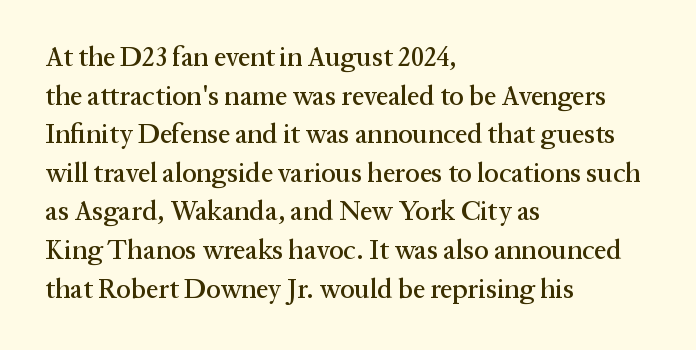
The image shows 27 px text type, upright; set left-aligned, normal line spacing (1.43x), normal letter spacing, not underlined.
